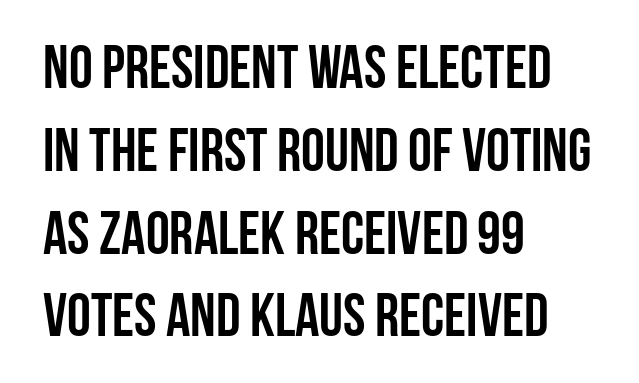
The image shows 60 px semibold, condensed sans-serif type, upright; set left-aligned, normal line spacing (1.38x), normal letter spacing, not underlined; low stroke contrast and a large x-height.
